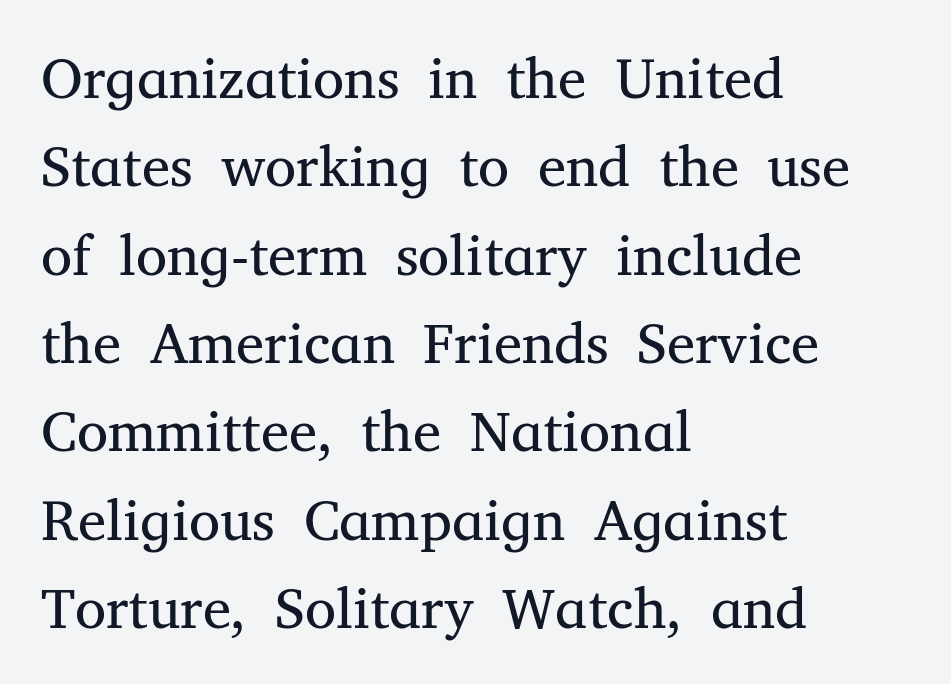
Q: Is the text bold? A: No.
Q: Is the text italic (slanted)? A: No, it is upright.
Q: Is the typeface a serif or a sans-serif typeface? A: Serif.
Q: Is the text underlined? A: No.
Q: How is the paragraph aligned? A: Left-aligned.
Q: Is the spacing between letters normal or unusually wide? A: Normal.
Q: Is the spacing between lines tight, normal or loose? A: Normal.
Q: Width (condensed, normal, or wide)? A: Normal.
Q: Stroke contrast? A: Medium.
Q: x-height? A: Medium.
Q: Monospaced? A: No.
